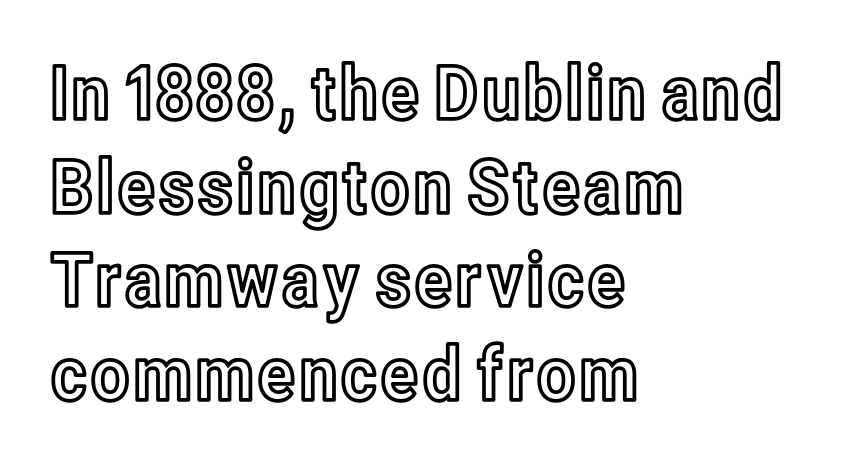
{"italic": "no", "width": "condensed", "x_height": "medium", "monospaced": "no", "underline": "no", "align": "left", "line_spacing": "normal", "line_spacing_ratio": 1.25, "letter_spacing": "normal", "letter_spacing_em": 0.0, "glyph_px": 75}
